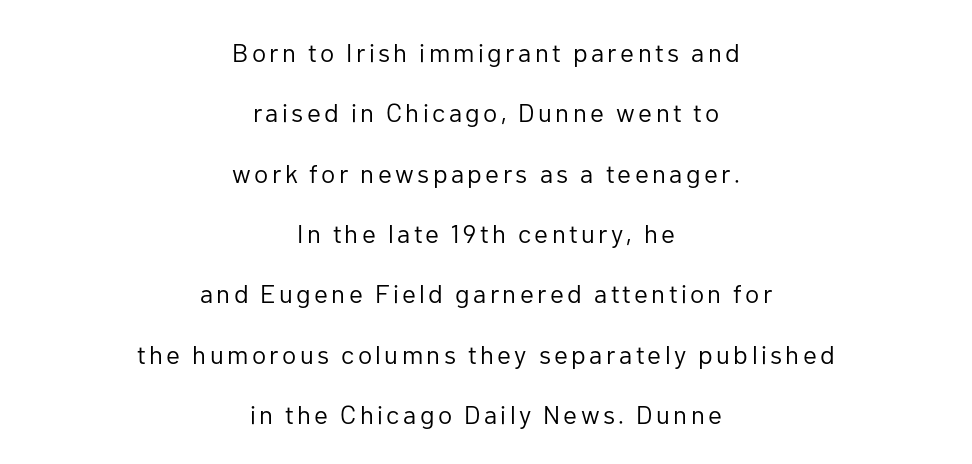
{"italic": "no", "bold": "no", "underline": "no", "align": "center", "line_spacing": "loose", "line_spacing_ratio": 2.32, "glyph_px": 26}
